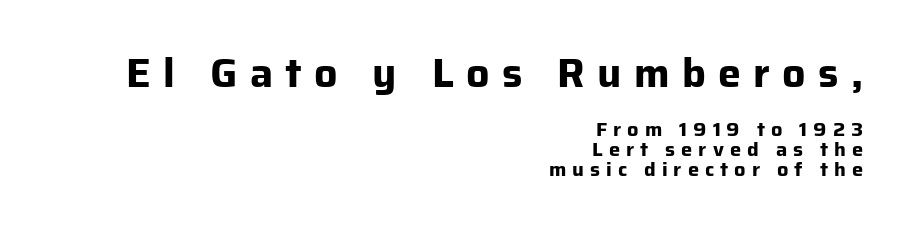
{"serif": "no", "italic": "no", "bold": "yes", "weight": "bold", "width": "normal", "stroke_contrast": "low", "x_height": "medium", "monospaced": "no", "underline": "no", "align": "right", "line_spacing": "tight", "line_spacing_ratio": 0.99, "letter_spacing": "wide", "letter_spacing_em": 0.3, "larger_block": "first", "size_ratio": 2.05, "glyph_px": 41}
